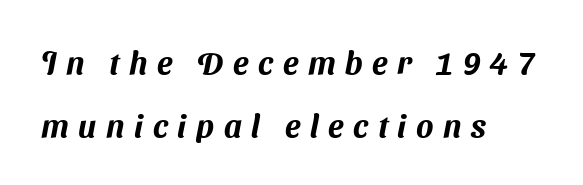
Q: Is the typeface a serif or a sans-serif typeface? A: Sans-serif.
Q: Is the text underlined? A: No.
Q: How is the paragraph aligned? A: Left-aligned.
Q: Is the spacing between letters normal or unusually wide? A: Unusually wide.
Q: Is the spacing between lines tight, normal or loose? A: Loose.
Q: Width (condensed, normal, or wide)? A: Normal.
Q: Stroke contrast? A: Medium.
Q: x-height? A: Medium.
Q: Monospaced? A: No.
